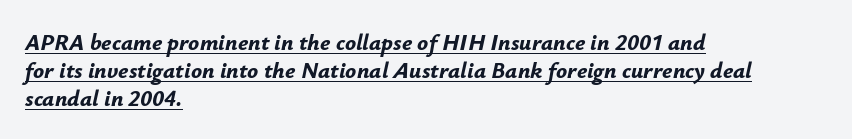
The image shows 23 px bold type, italic (leaning right); set left-aligned, line spacing 1.22x, normal letter spacing, underlined.
